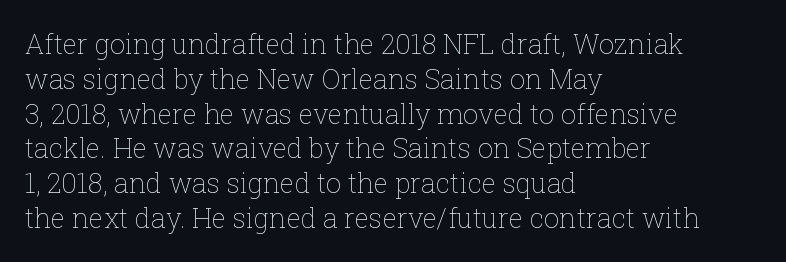
{"italic": "no", "bold": "no", "underline": "no", "align": "left", "line_spacing": "normal", "line_spacing_ratio": 1.29, "letter_spacing": "normal", "letter_spacing_em": 0.0, "glyph_px": 27}
